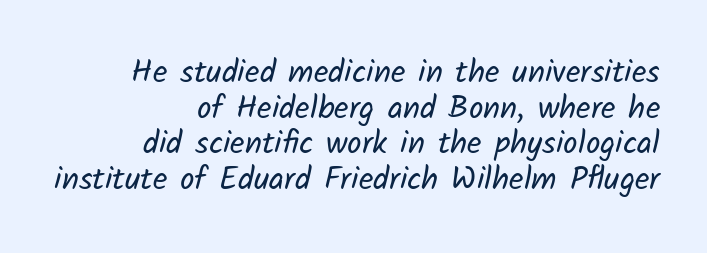
Q: Is the text bold? A: No.
Q: Is the typeface a serif or a sans-serif typeface? A: Sans-serif.
Q: Is the text underlined? A: No.
Q: How is the paragraph aligned? A: Right-aligned.
Q: Is the spacing between letters normal or unusually wide? A: Normal.
Q: Is the spacing between lines tight, normal or loose? A: Tight.
Q: Width (condensed, normal, or wide)? A: Normal.
Q: Stroke contrast? A: Low.
Q: x-height? A: Medium.
Q: Monospaced? A: No.
